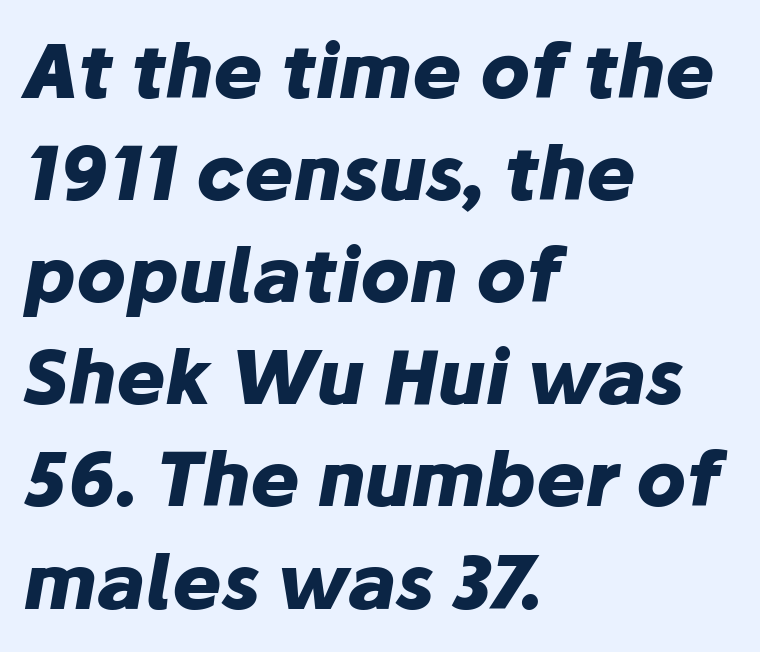
The image shows 74 px heavy type, italic (leaning right); set left-aligned, normal line spacing (1.38x), normal letter spacing, not underlined; low stroke contrast and a medium x-height.
